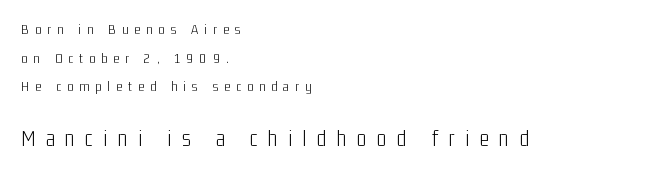
The image shows 23 px text type, upright; set left-aligned, loose line spacing (2.05x), unusually wide letter spacing (+0.45 em), not underlined; the second (bottom) block is 1.64x larger.
